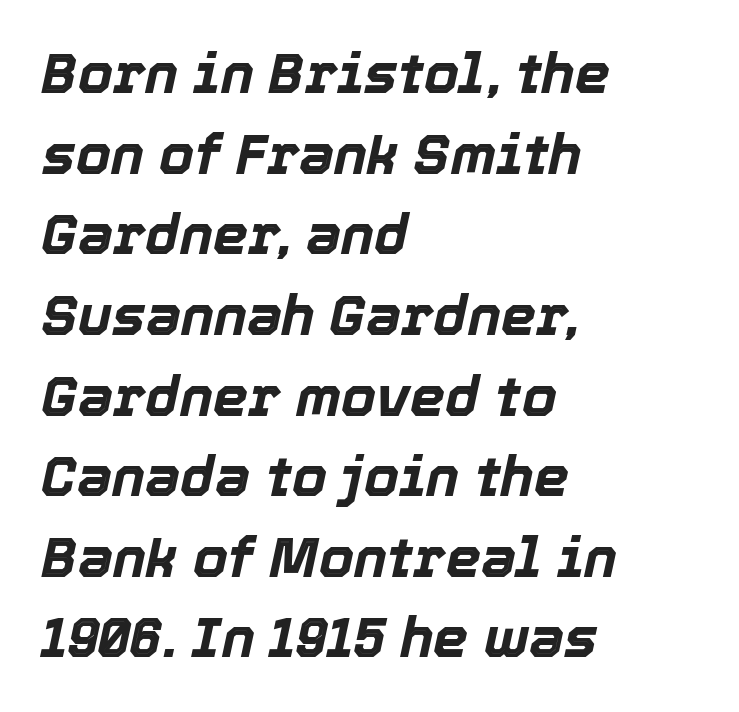
{"italic": "yes", "lean": "right", "slant_degrees": 12, "bold": "yes", "weight": "bold", "width": "normal", "x_height": "medium", "monospaced": "no", "underline": "no", "align": "left", "line_spacing": "normal", "line_spacing_ratio": 1.44, "letter_spacing": "normal", "letter_spacing_em": 0.0, "glyph_px": 56}
